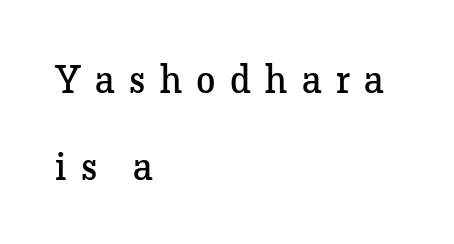
{"serif": "yes", "italic": "no", "bold": "no", "weight": "regular", "width": "normal", "stroke_contrast": "low", "x_height": "medium", "monospaced": "no", "underline": "no", "align": "left", "line_spacing": "loose", "line_spacing_ratio": 2.22, "letter_spacing": "wide", "letter_spacing_em": 0.37, "glyph_px": 39}
